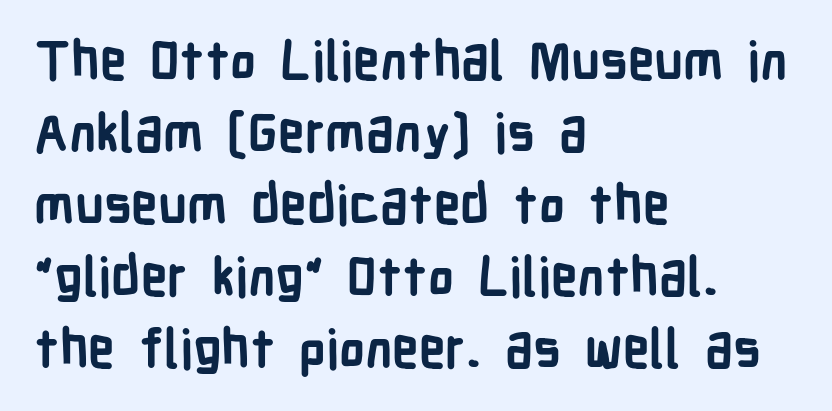
The image shows 53 px semibold, condensed sans-serif type, upright; set left-aligned, normal line spacing (1.36x), normal letter spacing, not underlined; low stroke contrast and a medium x-height.
